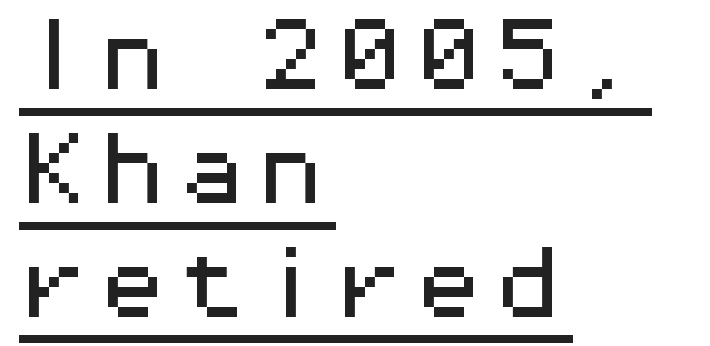
The image shows 79 px wide sans-serif type, upright, monospaced; set left-aligned, normal line spacing (1.44x), normal letter spacing, underlined; medium stroke contrast and a medium x-height.
